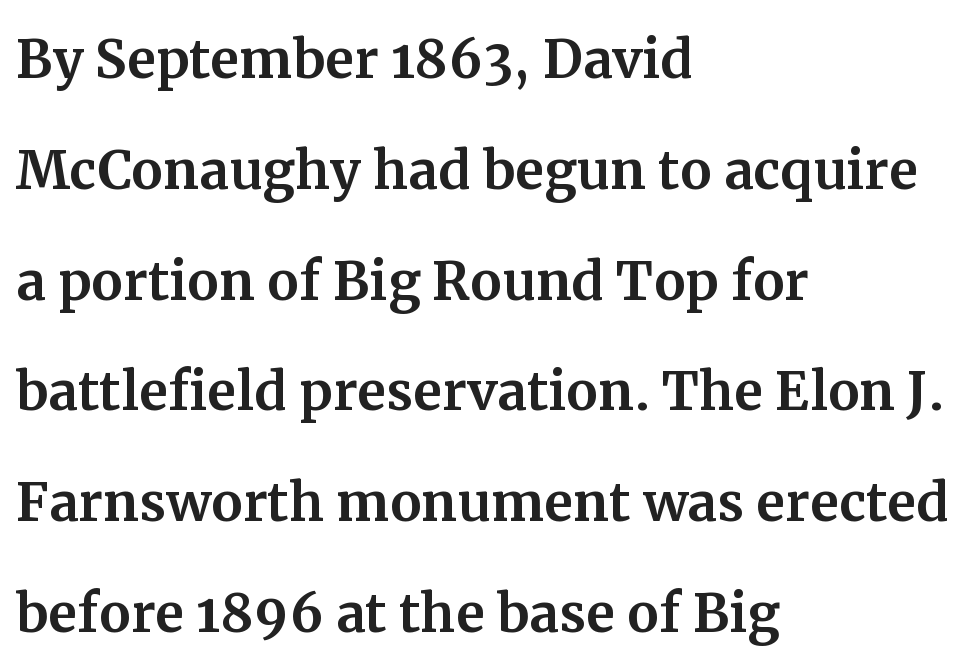
The image shows 71 px serif type, upright; set left-aligned, normal line spacing (1.56x), normal letter spacing, not underlined; medium stroke contrast and a medium x-height.
